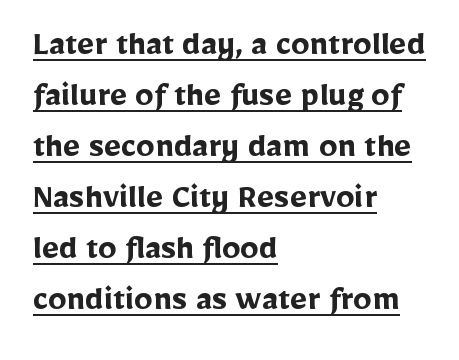
Do the characters align in a grid? No, the font is proportional. Reading down the block, your eye returns to a fixed left position each line. The gaps between neighbouring characters are ordinary and unremarkable. The font's upright variant was chosen for this text.
